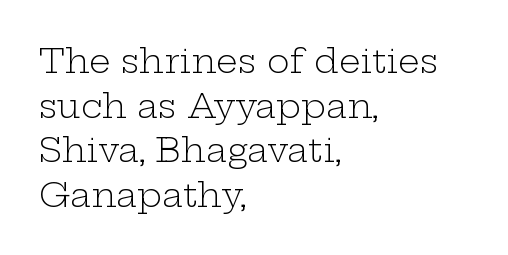
{"serif": "yes", "italic": "no", "bold": "no", "weight": "light", "width": "wide", "stroke_contrast": "low", "x_height": "medium", "monospaced": "no", "underline": "no", "align": "left", "line_spacing": "normal", "line_spacing_ratio": 1.31, "letter_spacing": "normal", "letter_spacing_em": 0.0, "glyph_px": 34}
